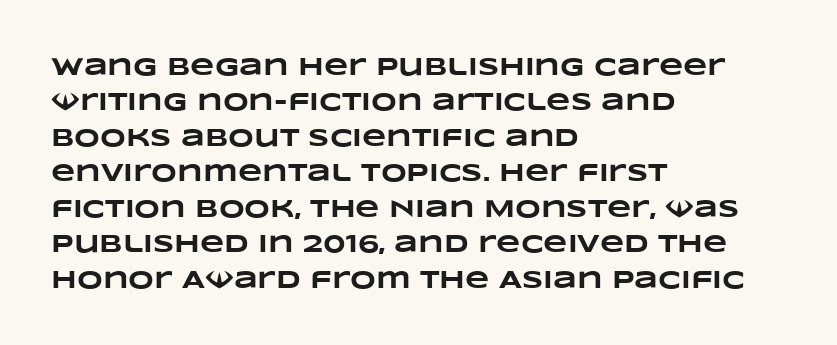
Q: Is the text bold? A: Yes.
Q: Is the text underlined? A: No.
Q: How is the paragraph aligned? A: Left-aligned.
Q: Is the spacing between letters normal or unusually wide? A: Normal.
Q: Is the spacing between lines tight, normal or loose? A: Normal.
